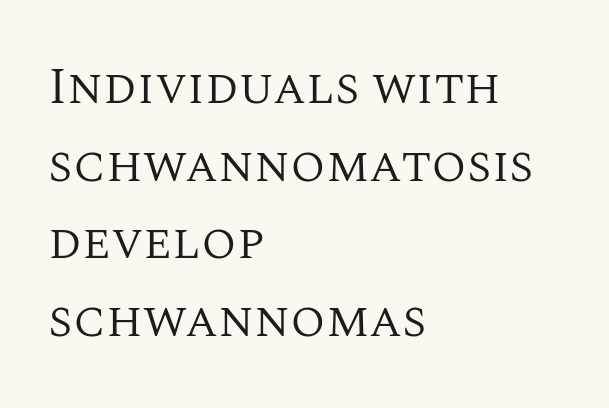
Q: Is the text bold? A: No.
Q: Is the text italic (slanted)? A: No, it is upright.
Q: Is the typeface a serif or a sans-serif typeface? A: Serif.
Q: Is the text underlined? A: No.
Q: How is the paragraph aligned? A: Left-aligned.
Q: Is the spacing between letters normal or unusually wide? A: Normal.
Q: Is the spacing between lines tight, normal or loose? A: Normal.
Q: Width (condensed, normal, or wide)? A: Normal.
Q: Stroke contrast? A: Medium.
Q: x-height? A: Large.
Q: Monospaced? A: No.
